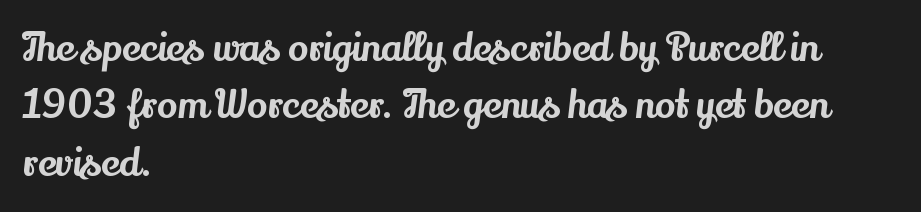
The image shows 38 px serif type; set left-aligned, normal line spacing (1.51x), normal letter spacing, not underlined; medium stroke contrast and a small x-height.
